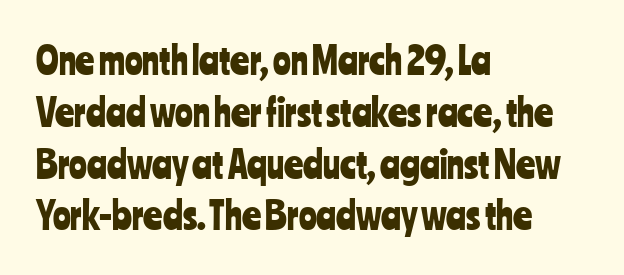
The lines sit at an ordinary, default distance from one another. Casual observation: everything's shoved over to the left. Inter-character spacing is left at the font's built-in metrics. A clean baseline with only descenders dipping below it. The face used here is proportionally spaced, like ordinary book or web type. These lines are composed in type without serifs.
